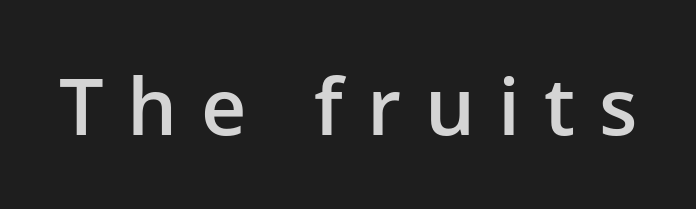
{"serif": "no", "italic": "no", "bold": "semi", "weight": "semibold", "width": "normal", "stroke_contrast": "low", "x_height": "medium", "monospaced": "no", "underline": "no", "letter_spacing": "wide", "letter_spacing_em": 0.3, "glyph_px": 79}
